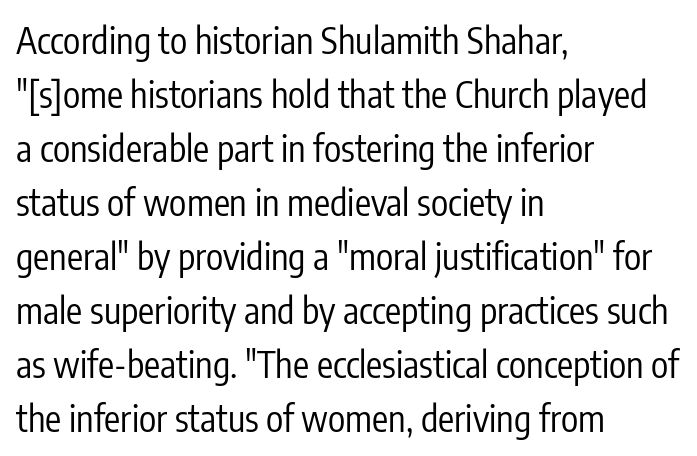
Q: Is the text bold? A: No.
Q: Is the text italic (slanted)? A: No, it is upright.
Q: Is the typeface a serif or a sans-serif typeface? A: Sans-serif.
Q: Is the text underlined? A: No.
Q: How is the paragraph aligned? A: Left-aligned.
Q: Is the spacing between letters normal or unusually wide? A: Normal.
Q: Is the spacing between lines tight, normal or loose? A: Normal.
Q: Width (condensed, normal, or wide)? A: Condensed.
Q: Stroke contrast? A: Low.
Q: x-height? A: Medium.
Q: Monospaced? A: No.
